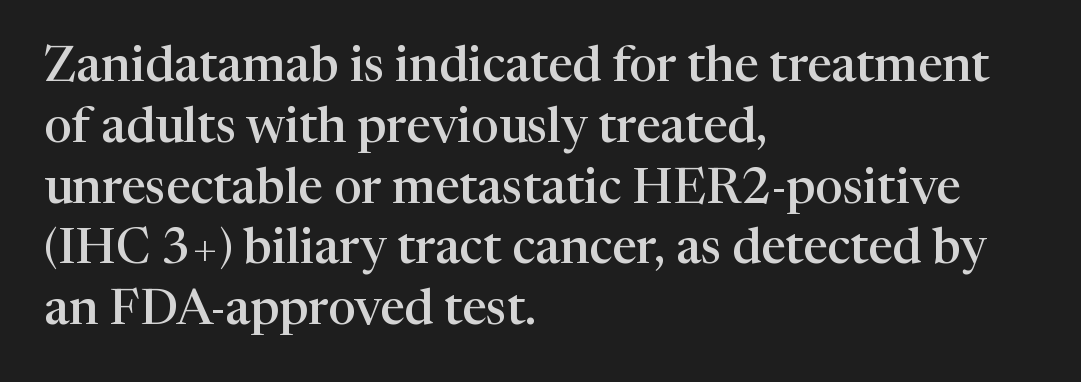
Q: Is the text bold? A: Semi-bold.
Q: Is the text italic (slanted)? A: No, it is upright.
Q: Is the typeface a serif or a sans-serif typeface? A: Serif.
Q: Is the text underlined? A: No.
Q: How is the paragraph aligned? A: Left-aligned.
Q: Is the spacing between letters normal or unusually wide? A: Normal.
Q: Width (condensed, normal, or wide)? A: Normal.
Q: Stroke contrast? A: High.
Q: x-height? A: Medium.
Q: Monospaced? A: No.
